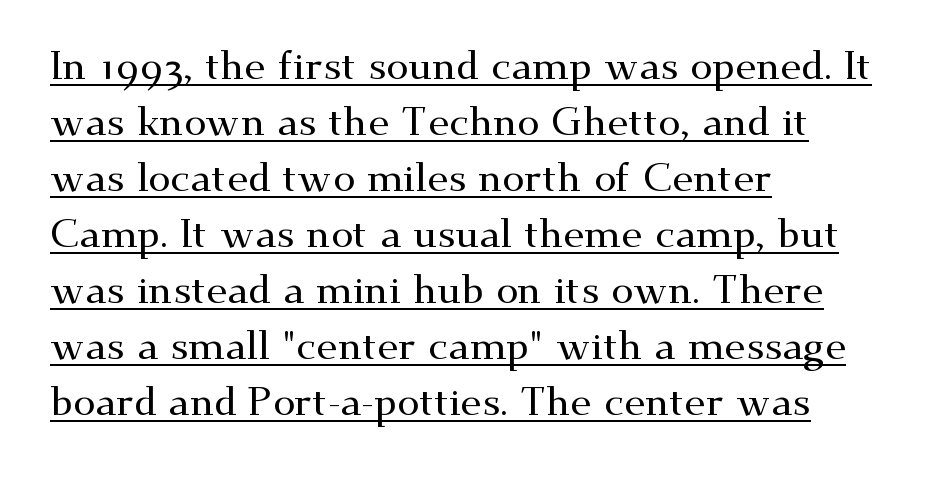
{"serif": "yes", "italic": "no", "width": "wide", "stroke_contrast": "medium", "x_height": "small", "monospaced": "no", "underline": "yes", "align": "left", "line_spacing": "normal", "line_spacing_ratio": 1.4, "letter_spacing": "normal", "letter_spacing_em": 0.0, "glyph_px": 40}
